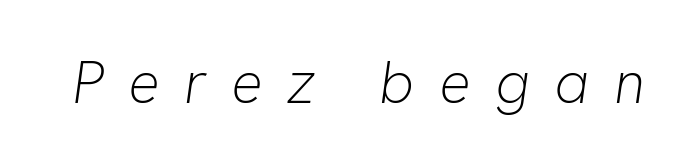
Q: Is the text bold? A: No.
Q: Is the text italic (slanted)? A: Yes, it leans right by about 8 degrees.
Q: Is the text underlined? A: No.
Q: Is the spacing between letters normal or unusually wide? A: Unusually wide.
Q: Width (condensed, normal, or wide)? A: Normal.
Q: Stroke contrast? A: Low.
Q: x-height? A: Medium.
Q: Monospaced? A: No.
